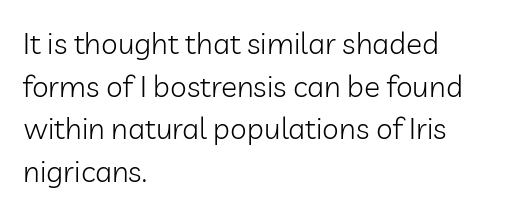
The image shows 30 px light sans-serif type, upright; set left-aligned, normal line spacing (1.42x), normal letter spacing, not underlined; low stroke contrast and a medium x-height.
